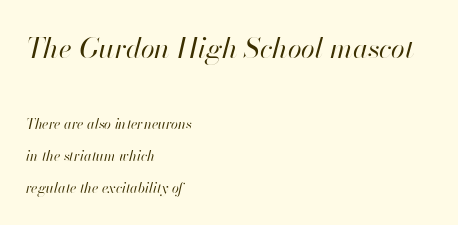
The image shows 28 px regular-weight type, italic (leaning right); set left-aligned, loose line spacing (2.29x), normal letter spacing, not underlined; the first (top) block is 2.0x larger; high stroke contrast and a small x-height.
